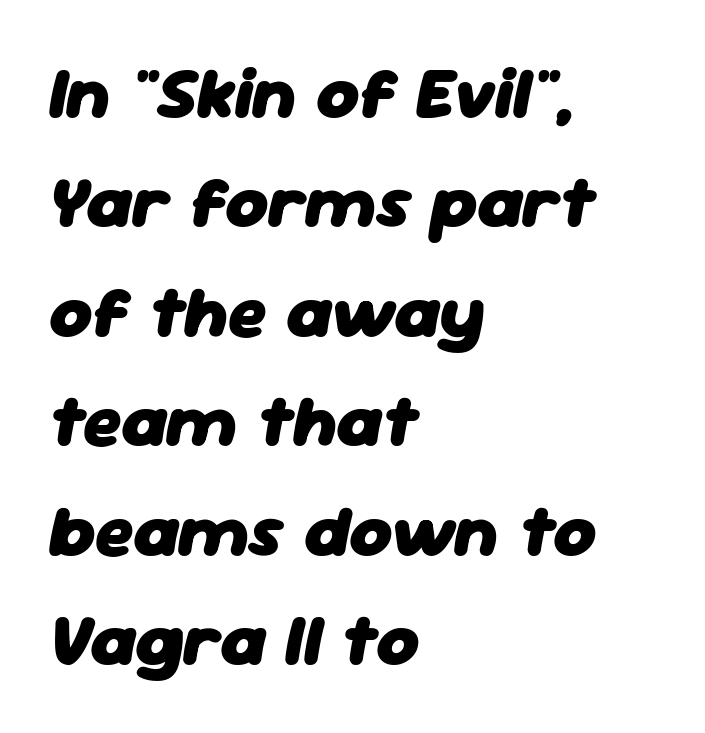
The image shows 73 px heavy type, italic (leaning right); set left-aligned, normal line spacing (1.5x), normal letter spacing, not underlined; low stroke contrast and a medium x-height.
